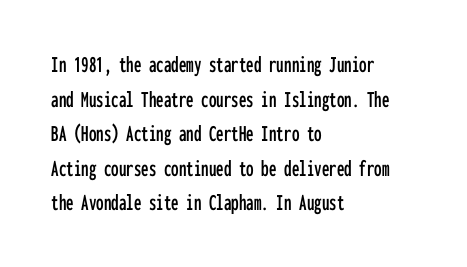
The compositor pushed each line to the left boundary. Compared with typical paragraphs, the rows here are spaced about the same. Here the glyphs are tracked normally, forming tight word shapes. Check the space under the baseline: it is left empty. You can tell it's not italic because the verticals are truly vertical.
